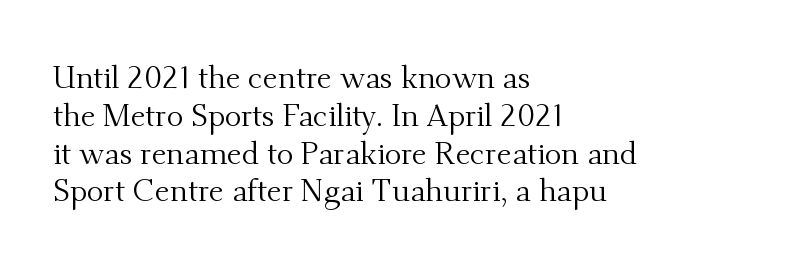
Each line starts at the same left margin while the right side varies. A typesetter would call this proportional, since set widths differ per character. Unbolded letterforms with no extra heft. Students, note that the glyphs here touch the page at normal intervals. The strip under each line holds only bare page.
